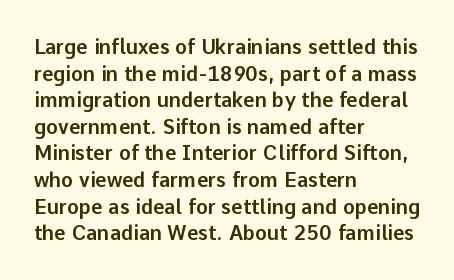
Which margin do the lines hug? The left one — the right edge is uneven. Do the letters lean? They stand straight. Students, note that the glyphs here touch the page at normal intervals. The block of text has a typical density, with ordinary space between rows. Unmarked baselines from the first word to the last.
